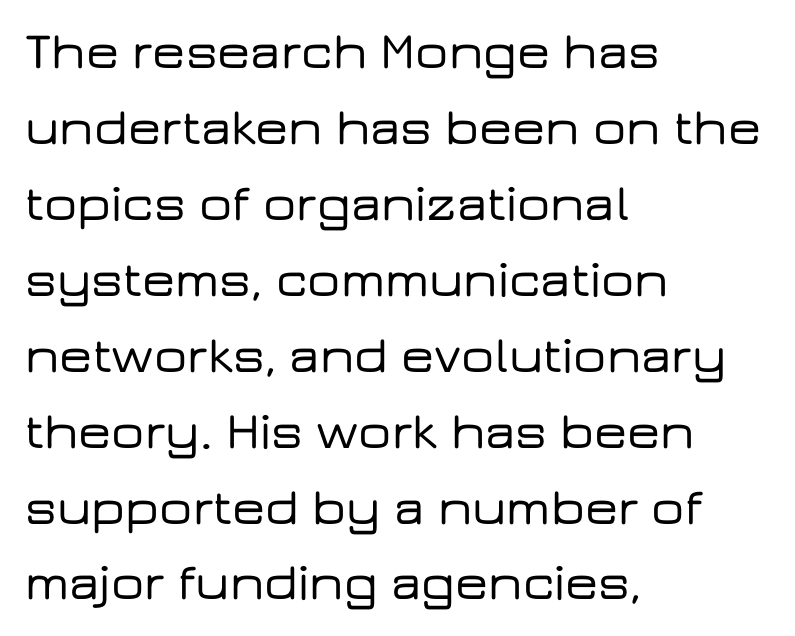
The image shows 52 px wide sans-serif type, upright; set left-aligned, normal line spacing (1.46x), normal letter spacing, not underlined; low stroke contrast and a medium x-height.
